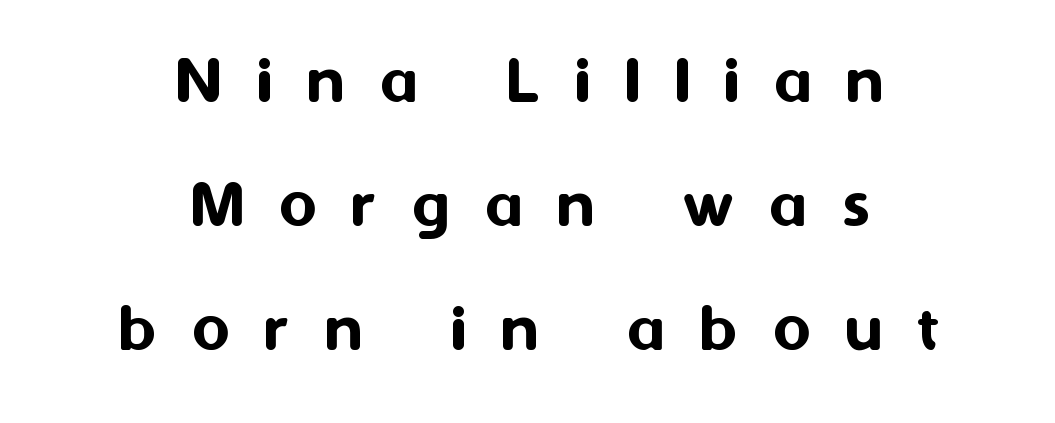
The image shows 72 px sans-serif type, upright; set centered, line spacing 1.72x, unusually wide letter spacing (+0.49 em), not underlined; medium stroke contrast and a medium x-height.
